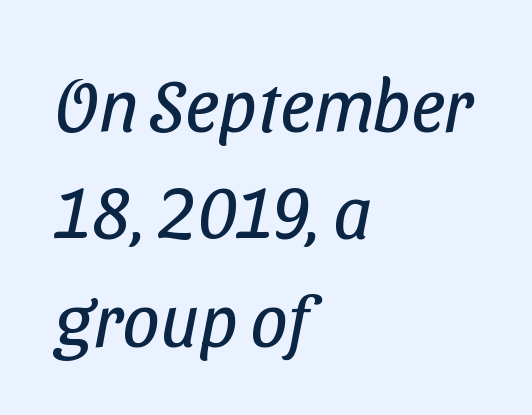
The image shows 74 px regular-weight, condensed sans-serif type; set left-aligned, normal line spacing (1.45x), normal letter spacing, not underlined; low stroke contrast and a medium x-height.
